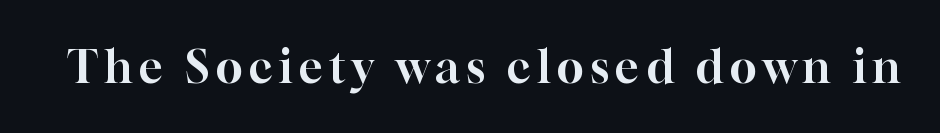
{"serif": "yes", "italic": "no", "width": "normal", "stroke_contrast": "high", "x_height": "medium", "monospaced": "no", "underline": "no", "glyph_px": 45}
